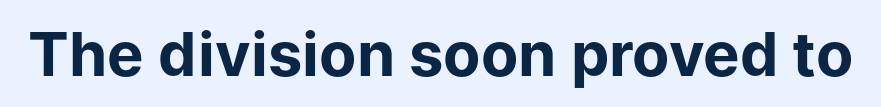
This sample uses plain, unmodified letter spacing. Bold? Absolutely — the strokes are thick and heavy. Note: no serifs on the glyphs. The type sits square on the baseline with zero lean. Plain, unruled lines of type.
